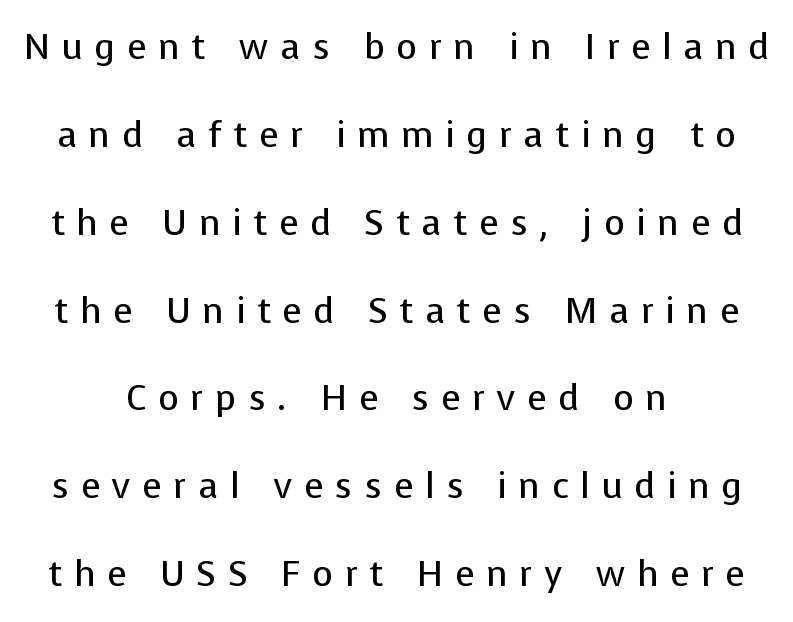
The image shows 36 px regular-weight sans-serif type, upright; set loose line spacing (2.44x), unusually wide letter spacing (+0.32 em), not underlined; low stroke contrast and a medium x-height.
